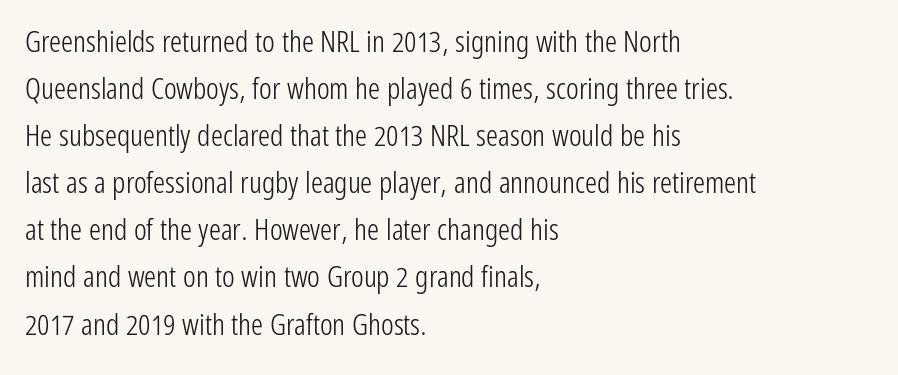
{"serif": "no", "italic": "no", "bold": "no", "weight": "light", "width": "condensed", "stroke_contrast": "low", "x_height": "medium", "monospaced": "no", "underline": "no", "align": "left", "line_spacing": "normal", "line_spacing_ratio": 1.57, "letter_spacing": "normal", "letter_spacing_em": 0.0, "glyph_px": 30}
